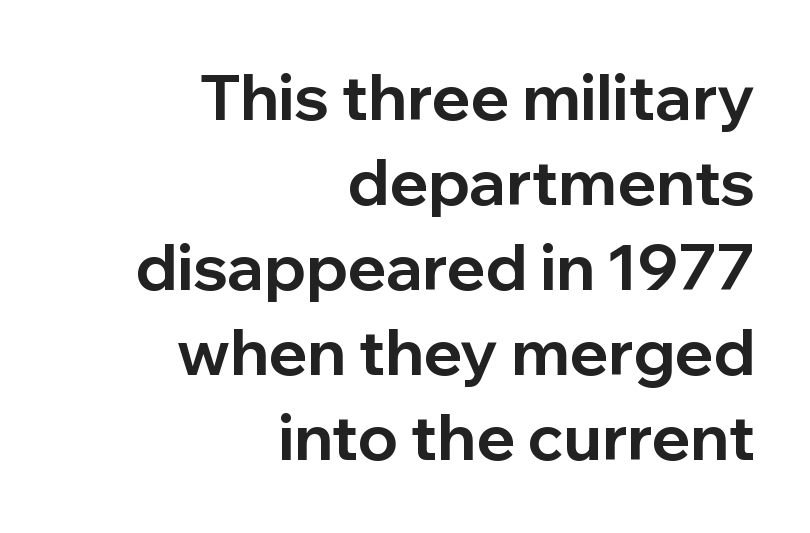
The image shows 64 px bold sans-serif type, upright; set right-aligned, normal line spacing (1.33x), normal letter spacing, not underlined; low stroke contrast and a medium x-height.
